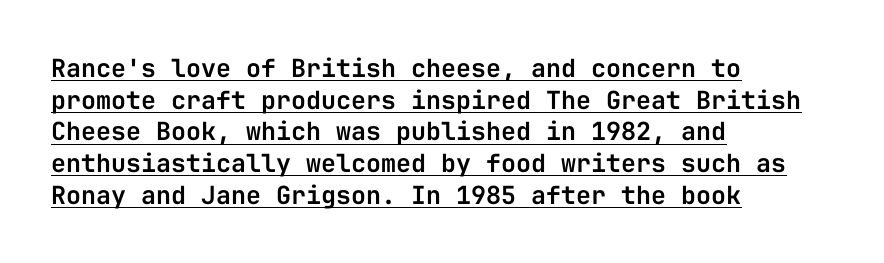
Horizontal bands of white between lines are of average thickness. Does the lettering tilt? It doesn't — this is upright. Caption: standard tracking, unaltered. The typesetter chose a ragged-right arrangement here. The rendering uses the underline text-decoration.
